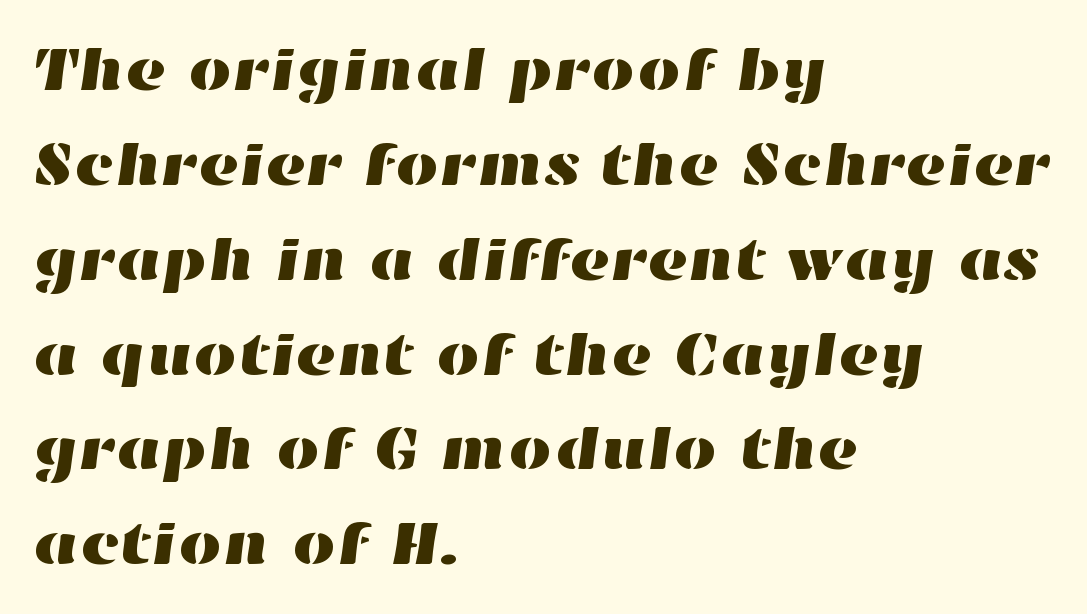
Q: Is the text underlined? A: No.
Q: How is the paragraph aligned? A: Left-aligned.
Q: Is the spacing between letters normal or unusually wide? A: Normal.
Q: Is the spacing between lines tight, normal or loose? A: Normal.
Q: Width (condensed, normal, or wide)? A: Wide.
Q: Stroke contrast? A: High.
Q: x-height? A: Medium.
Q: Monospaced? A: No.
